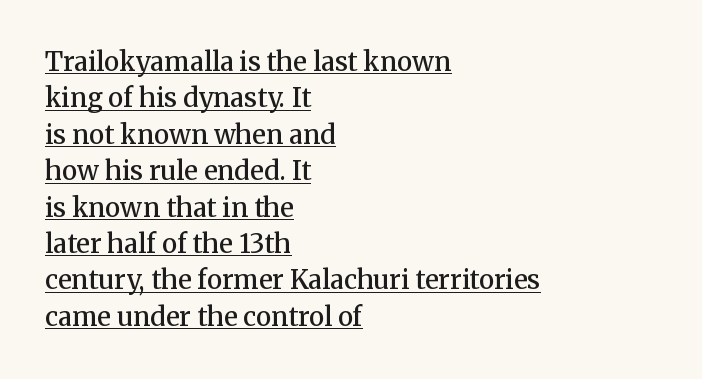
{"italic": "no", "bold": "semi", "underline": "yes", "align": "left", "line_spacing": "normal", "line_spacing_ratio": 1.4, "letter_spacing": "normal", "letter_spacing_em": 0.0, "glyph_px": 26}
